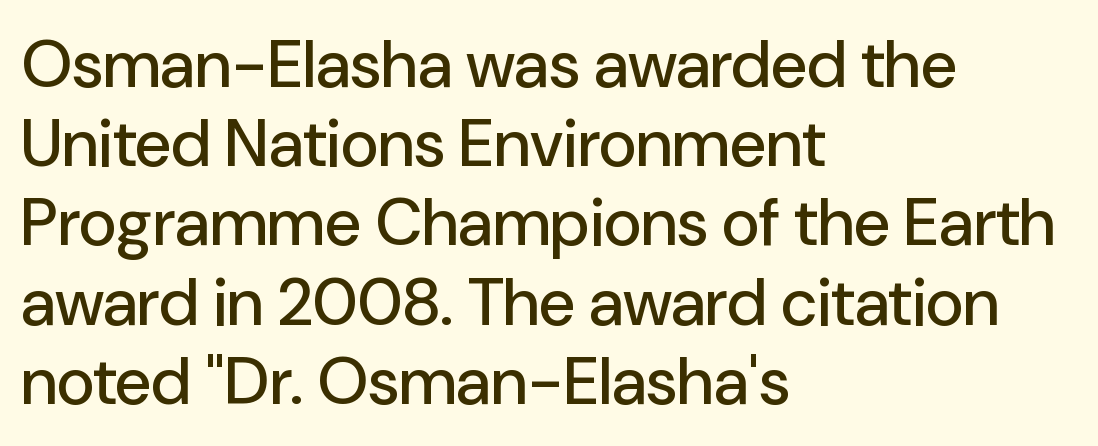
The line texture is even and compact thanks to regular tracking. Just letters on the line, the space beneath them empty. The letters carry no serifs — their stems end cleanly without finishing strokes. A roman cut, with each character standing at attention. Spacing verdict: proportional, widths tailored to each character.
